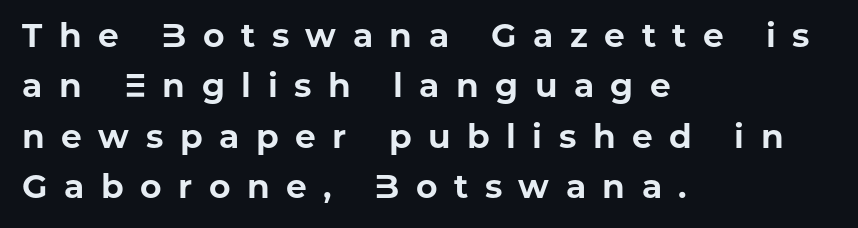
Q: Is the text bold? A: Yes.
Q: Is the text italic (slanted)? A: No, it is upright.
Q: Is the typeface a serif or a sans-serif typeface? A: Sans-serif.
Q: Is the text underlined? A: No.
Q: How is the paragraph aligned? A: Left-aligned.
Q: Is the spacing between letters normal or unusually wide? A: Unusually wide.
Q: Is the spacing between lines tight, normal or loose? A: Normal.
Q: Width (condensed, normal, or wide)? A: Normal.
Q: Stroke contrast? A: Low.
Q: x-height? A: Medium.
Q: Monospaced? A: No.
